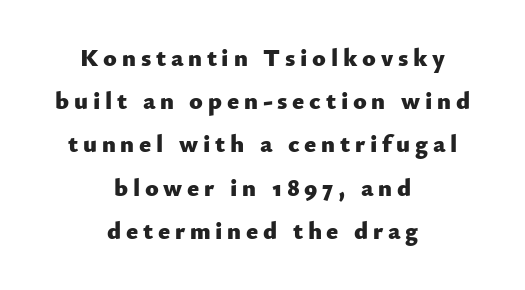
{"italic": "no", "bold": "yes", "underline": "no", "align": "center", "line_spacing_ratio": 1.73, "glyph_px": 25}
